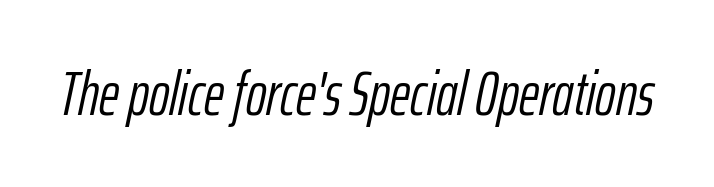
{"italic": "yes", "lean": "right", "slant_degrees": 12, "bold": "no", "weight": "light", "width": "condensed", "stroke_contrast": "low", "x_height": "medium", "monospaced": "no", "underline": "no", "letter_spacing": "normal", "letter_spacing_em": 0.0, "glyph_px": 62}
